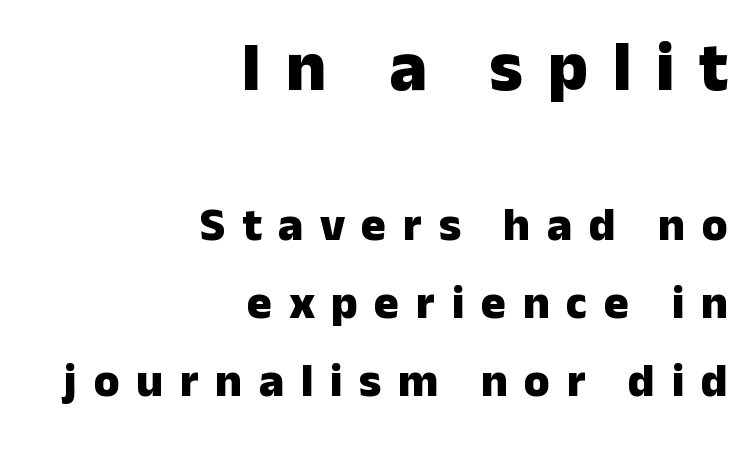
The more generous point size was reserved for the upper chunk. This rendering features lettering with no underline. Compared with typical body copy, the letter spacing here is much looser. Baseline-to-baseline distance is the conventional proportion of letter height. Think of a printed novel: that variable character pitch is what you see here.
